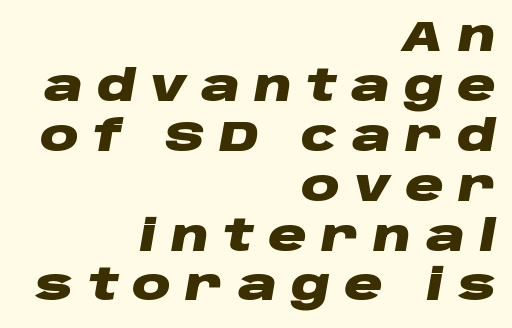
Glance below the letters and you will spot only blank space. Spacing verdict: proportional, widths tailored to each character. If you drew a ruler down the right edge, every line would touch it. Slant detected: the letters are inclined. A dark, heavy texture on the line: the type is bold. Does extra space separate the letters? Yes, quite a lot of it.
